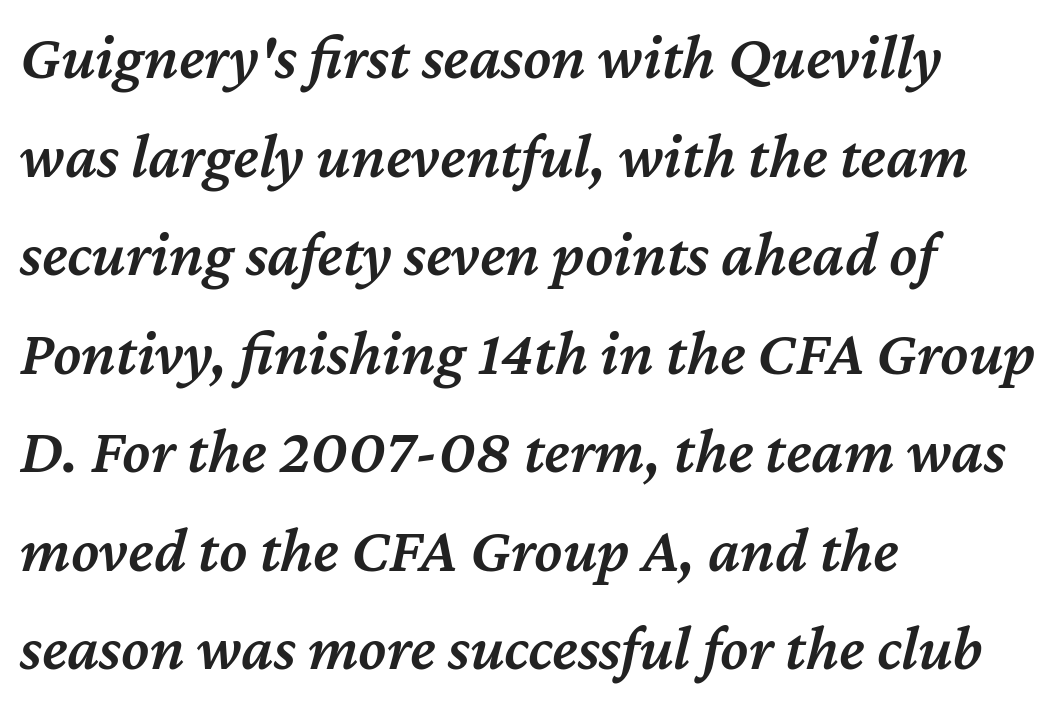
The image shows 64 px semibold type, italic (leaning right); set left-aligned, normal line spacing (1.54x), normal letter spacing, not underlined; medium stroke contrast and a medium x-height.
